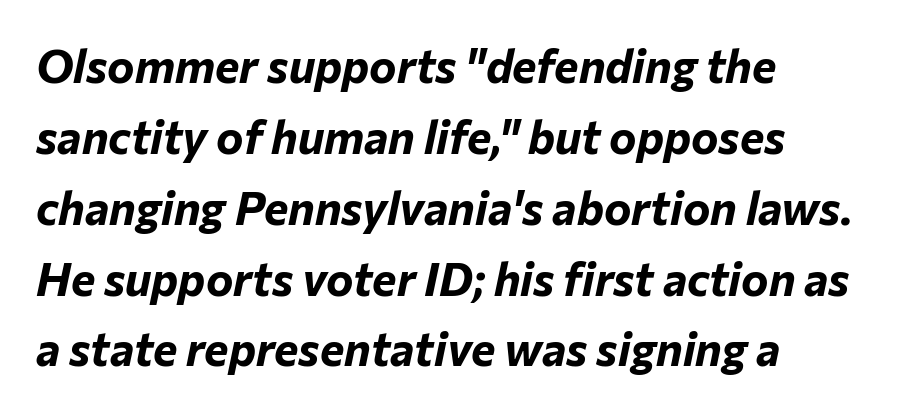
Q: Is the text bold? A: Yes.
Q: Is the text italic (slanted)? A: Yes, it leans right by about 12 degrees.
Q: Is the text underlined? A: No.
Q: How is the paragraph aligned? A: Left-aligned.
Q: Is the spacing between letters normal or unusually wide? A: Normal.
Q: Is the spacing between lines tight, normal or loose? A: Normal.
Q: Width (condensed, normal, or wide)? A: Normal.
Q: Stroke contrast? A: Low.
Q: x-height? A: Medium.
Q: Monospaced? A: No.
